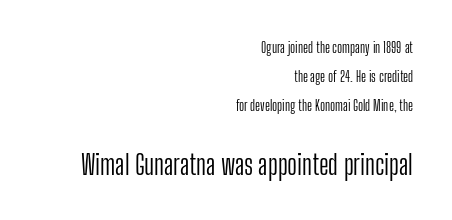
Q: Is the text bold? A: No.
Q: Is the text italic (slanted)? A: No, it is upright.
Q: Is the text underlined? A: No.
Q: How is the paragraph aligned? A: Right-aligned.
Q: Is the spacing between letters normal or unusually wide? A: Normal.
Q: Is the spacing between lines tight, normal or loose? A: Loose.
Q: Which block of text is set in a larger size, the first (top) or the second (bottom)? A: The second (bottom) one.
